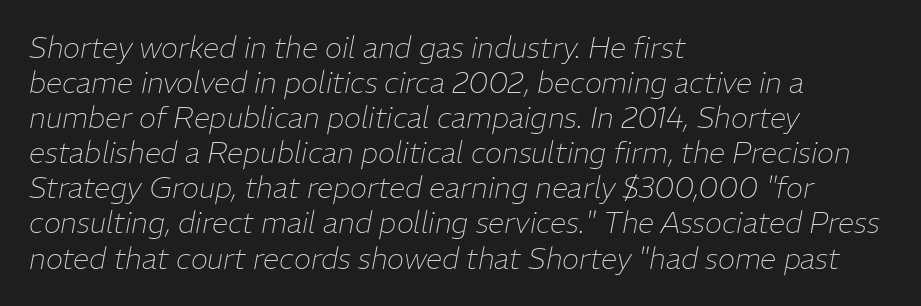
Q: Is the text bold? A: No.
Q: Is the text italic (slanted)? A: Yes, it leans right by about 11 degrees.
Q: Is the text underlined? A: No.
Q: How is the paragraph aligned? A: Left-aligned.
Q: Is the spacing between letters normal or unusually wide? A: Normal.
Q: Width (condensed, normal, or wide)? A: Normal.
Q: Stroke contrast? A: Low.
Q: x-height? A: Medium.
Q: Monospaced? A: No.
